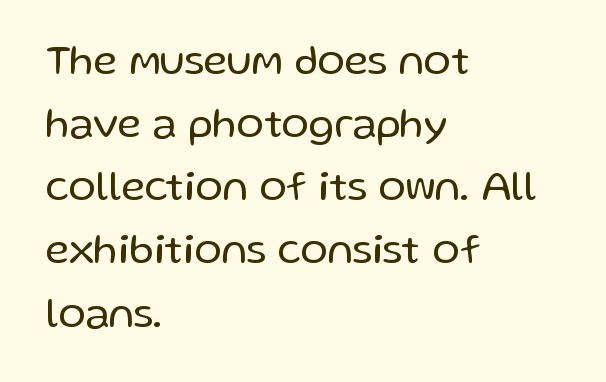
Q: Is the text bold? A: No.
Q: Is the text italic (slanted)? A: No, it is upright.
Q: Is the typeface a serif or a sans-serif typeface? A: Sans-serif.
Q: Is the text underlined? A: No.
Q: How is the paragraph aligned? A: Left-aligned.
Q: Is the spacing between letters normal or unusually wide? A: Normal.
Q: Is the spacing between lines tight, normal or loose? A: Normal.
Q: Width (condensed, normal, or wide)? A: Normal.
Q: Stroke contrast? A: Low.
Q: x-height? A: Medium.
Q: Monospaced? A: No.
